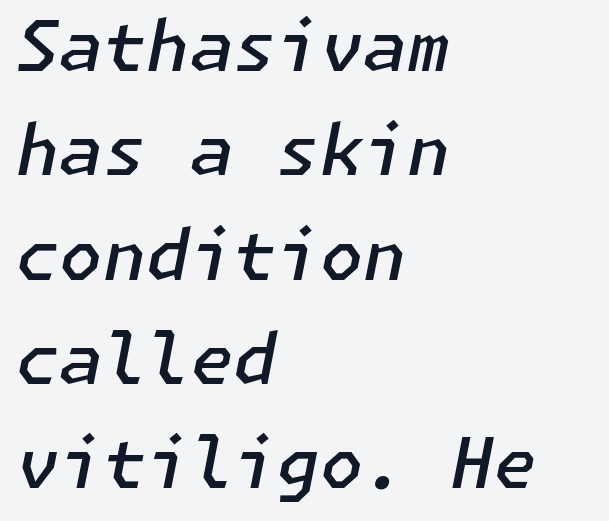
The image shows 70 px semibold type, italic (leaning right); set left-aligned, normal line spacing (1.49x), normal letter spacing, not underlined; low stroke contrast and a medium x-height.
